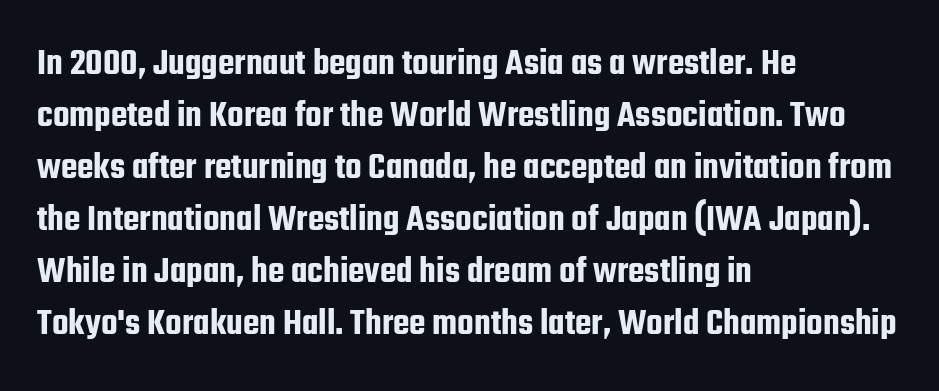
This sample has the flowing, uneven cadence of proportional lettering. No italicization has been applied; the sample stays upright. Regular leading. The tracking reads as untouched default to a designer's eye. Does the copy run flush right? No — it runs flush left.
